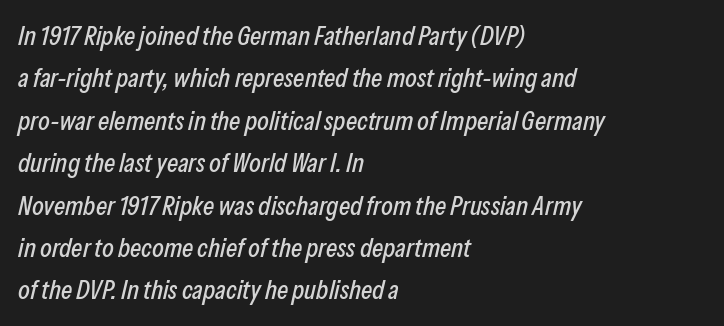
The image shows 27 px text type, italic (leaning right); set left-aligned, normal line spacing (1.57x), normal letter spacing, not underlined.
